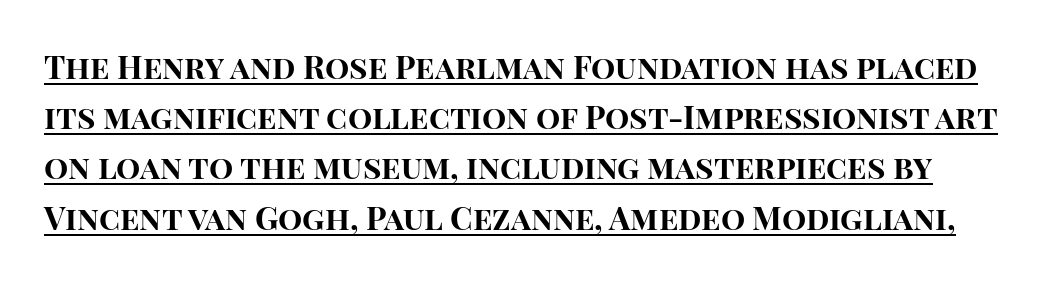
{"serif": "no", "italic": "no", "bold": "yes", "weight": "bold", "width": "normal", "stroke_contrast": "high", "x_height": "large", "monospaced": "no", "underline": "yes", "line_spacing": "normal", "line_spacing_ratio": 1.57, "letter_spacing": "normal", "letter_spacing_em": 0.0, "glyph_px": 32}
